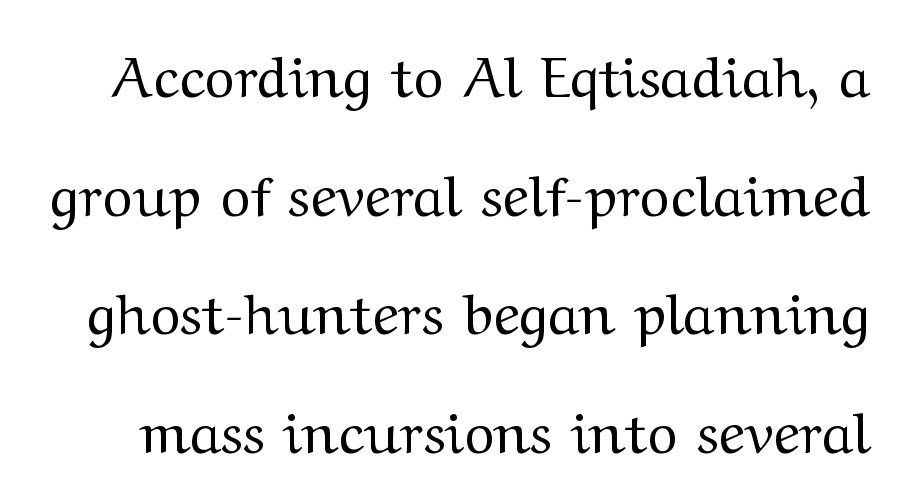
The image shows 57 px regular-weight, wide serif type, upright; set loose line spacing (2.08x), normal letter spacing, not underlined; medium stroke contrast and a medium x-height.
